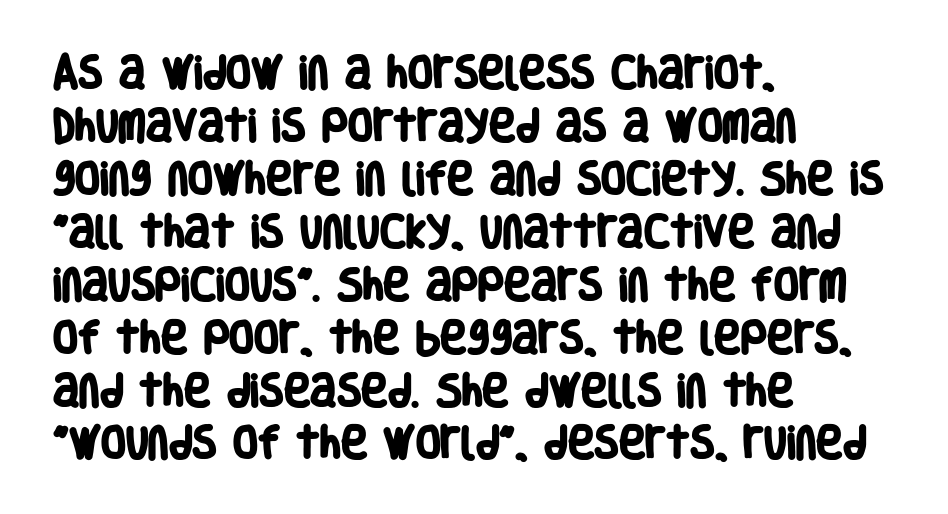
{"serif": "no", "bold": "yes", "weight": "heavy", "width": "condensed", "stroke_contrast": "low", "x_height": "large", "monospaced": "no", "underline": "no", "align": "left", "line_spacing": "normal", "line_spacing_ratio": 1.47, "letter_spacing": "normal", "letter_spacing_em": 0.0, "glyph_px": 36}
